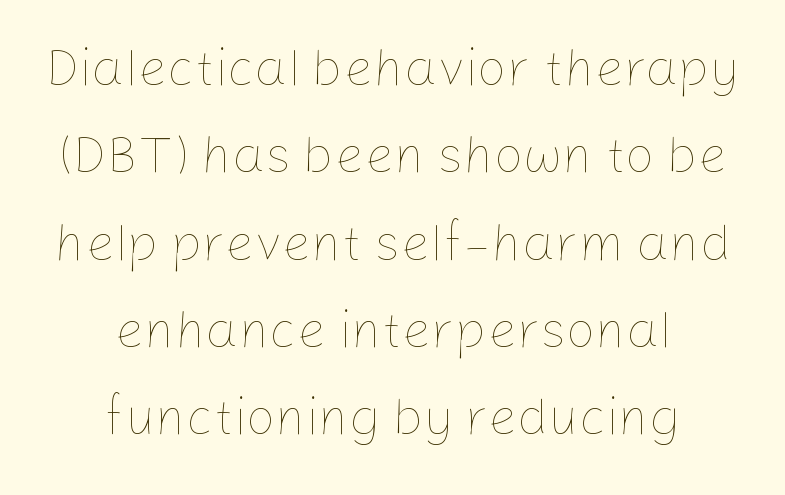
Short note: letters normally spaced. Ordinary non-slanted type is in use. Teacher's note: observe the equal gaps on both sides — that is centered alignment. Compared with typical paragraphs, the rows here are spaced about the same.
